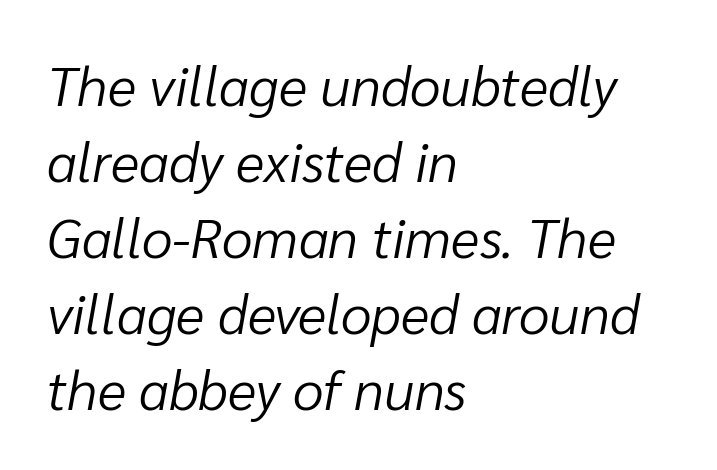
{"italic": "yes", "lean": "right", "slant_degrees": 10, "bold": "no", "weight": "light", "width": "normal", "stroke_contrast": "low", "x_height": "medium", "monospaced": "no", "underline": "no", "align": "left", "line_spacing": "normal", "line_spacing_ratio": 1.38, "letter_spacing": "normal", "letter_spacing_em": 0.0, "glyph_px": 55}
